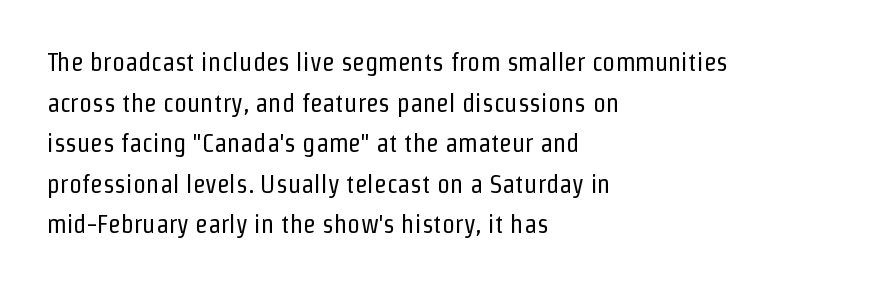
{"italic": "no", "bold": "no", "underline": "no", "align": "left", "line_spacing": "normal", "line_spacing_ratio": 1.56, "letter_spacing": "normal", "letter_spacing_em": 0.0, "glyph_px": 26}
